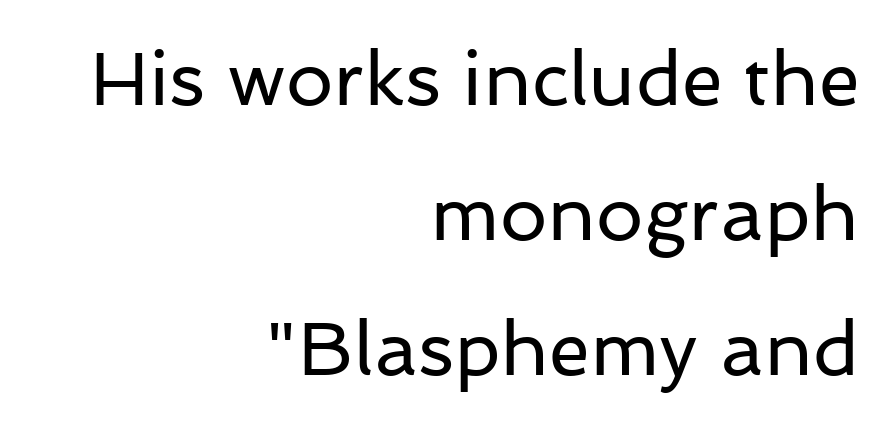
The space beneath each line is pristine and unruled. Is this a fixed-width face? No — the glyphs have proportional, varying widths. Words appear dense and cohesive because spacing is normal. This rendering employs a face without finishing strokes, i.e., a sans-serif. Short and long lines alike share a common ending point at right. No italicization has been applied; the sample stays upright.
